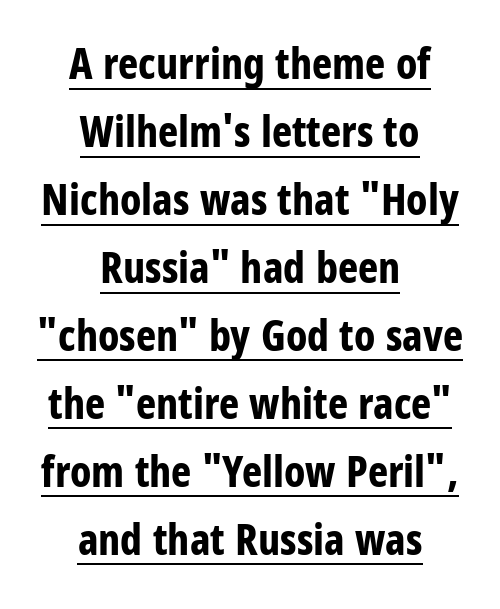
The image shows 43 px bold, condensed sans-serif type, upright; set centered, normal line spacing (1.58x), normal letter spacing, underlined; low stroke contrast and a large x-height.
